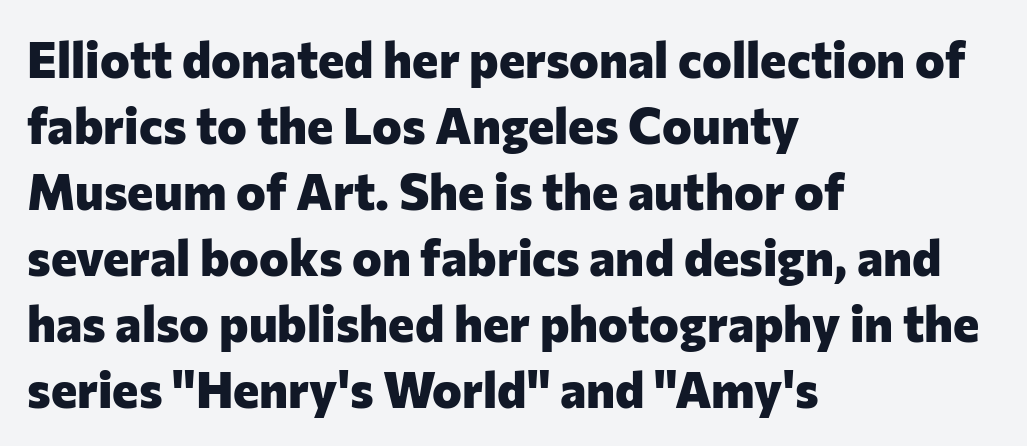
The text was rendered using a sans face with plain stroke endings. The face used here is proportionally spaced, like ordinary book or web type. Heft: maximum for text — a bold. It's the straight-up-and-down kind of type. The glyphs are unaccompanied by any horizontal stroke below them.
